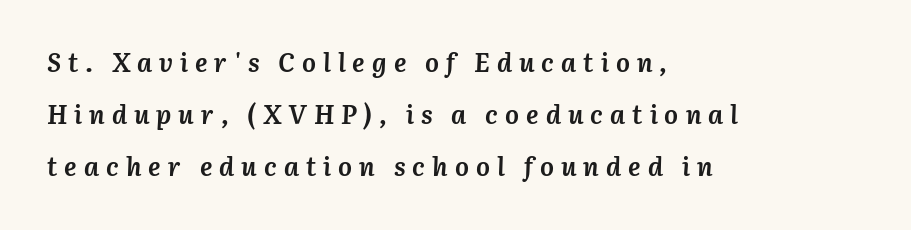
The image shows 26 px bold type, italic (leaning right); set left-aligned, loose line spacing (2.0x), unusually wide letter spacing (+0.27 em), not underlined.
